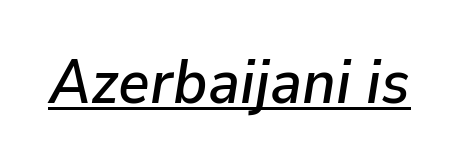
Does extra space separate the letters? No, they use regular spacing. The letters advance in unequal steps, a hallmark of proportional type. Slant detected: the letters are inclined. This rendering features underlined lettering.
